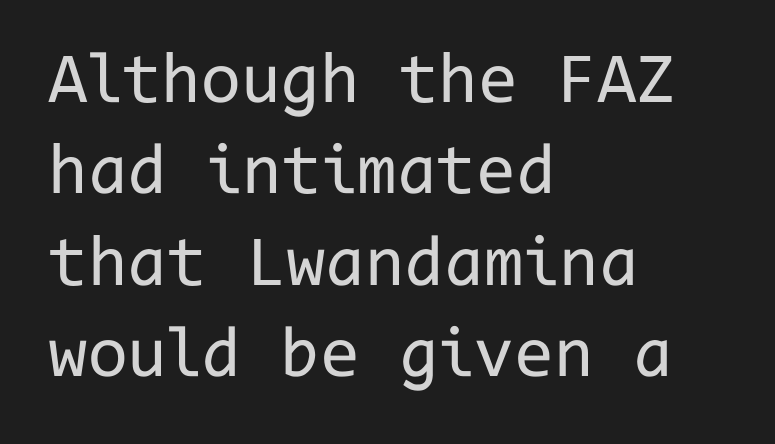
{"serif": "no", "italic": "no", "bold": "no", "weight": "regular", "width": "normal", "stroke_contrast": "low", "x_height": "medium", "monospaced": "yes", "underline": "no", "align": "left", "line_spacing": "normal", "line_spacing_ratio": 1.27, "letter_spacing": "normal", "letter_spacing_em": 0.0, "glyph_px": 72}
